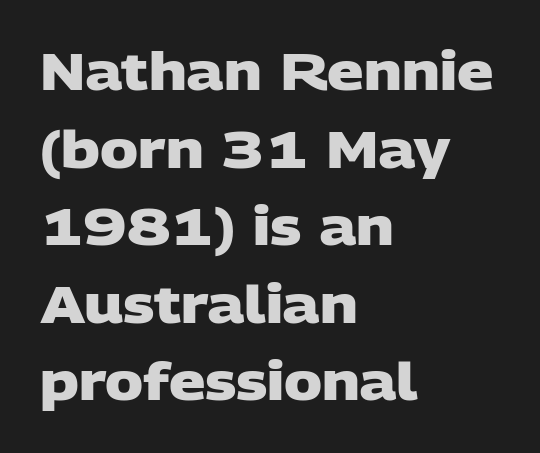
Q: Is the text bold? A: Yes.
Q: Is the typeface a serif or a sans-serif typeface? A: Sans-serif.
Q: Is the text underlined? A: No.
Q: How is the paragraph aligned? A: Left-aligned.
Q: Is the spacing between letters normal or unusually wide? A: Normal.
Q: Is the spacing between lines tight, normal or loose? A: Normal.
Q: Width (condensed, normal, or wide)? A: Wide.
Q: Stroke contrast? A: Low.
Q: x-height? A: Large.
Q: Monospaced? A: No.
